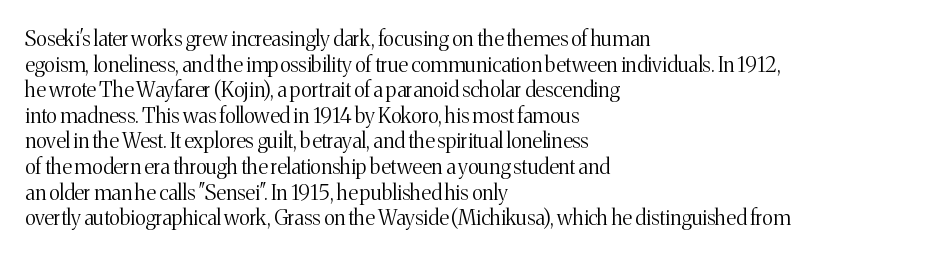
Does extra space separate the letters? No, they use regular spacing. The passage is arranged the way most books set body copy — flush left. The area under the type is left untouched. The face looks like a standard text weight, possibly lighter. Notice how the stems are strictly vertical — no italics here.
